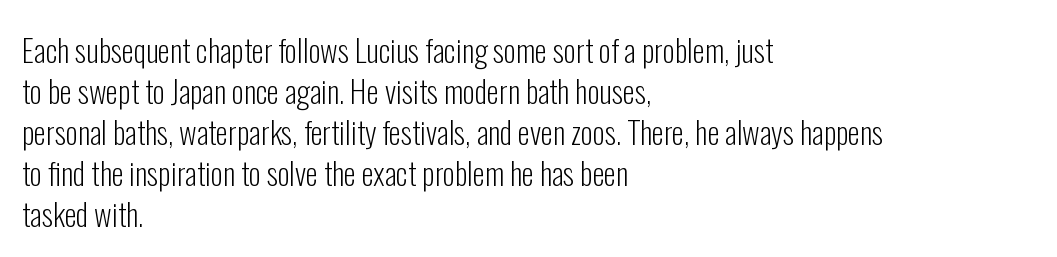
The image shows 31 px light, condensed sans-serif type, upright; set left-aligned, normal line spacing (1.32x), normal letter spacing, not underlined; low stroke contrast and a medium x-height.
